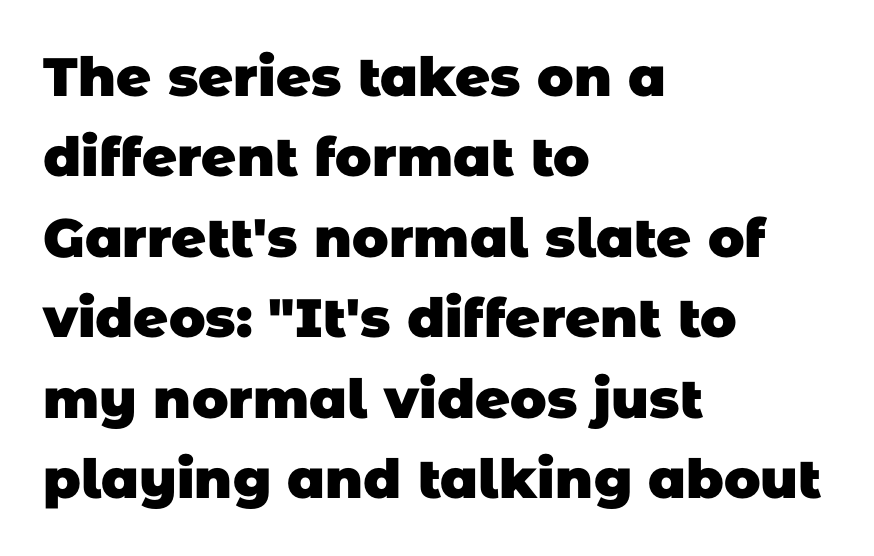
Q: Is the text bold? A: Yes.
Q: Is the typeface a serif or a sans-serif typeface? A: Sans-serif.
Q: Is the text underlined? A: No.
Q: How is the paragraph aligned? A: Left-aligned.
Q: Is the spacing between letters normal or unusually wide? A: Normal.
Q: Is the spacing between lines tight, normal or loose? A: Normal.
Q: Width (condensed, normal, or wide)? A: Normal.
Q: Stroke contrast? A: Low.
Q: x-height? A: Large.
Q: Monospaced? A: No.
